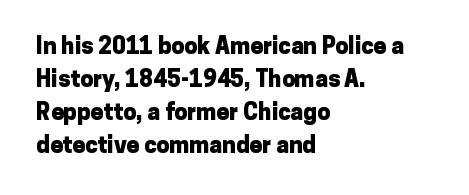
Q: Is the text bold? A: Yes.
Q: Is the text italic (slanted)? A: No, it is upright.
Q: Is the text underlined? A: No.
Q: How is the paragraph aligned? A: Left-aligned.
Q: Is the spacing between letters normal or unusually wide? A: Normal.
Q: Is the spacing between lines tight, normal or loose? A: Normal.
